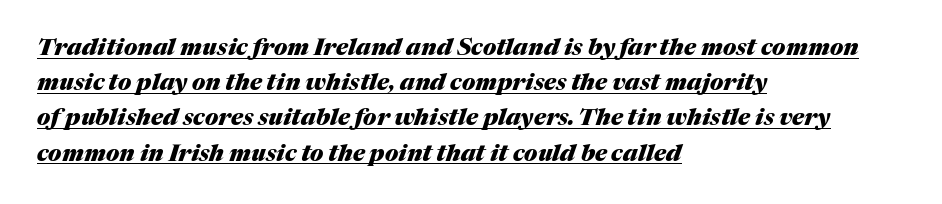
{"italic": "yes", "lean": "right", "slant_degrees": 17, "bold": "yes", "underline": "yes", "align": "left", "line_spacing": "normal", "line_spacing_ratio": 1.53, "letter_spacing": "normal", "letter_spacing_em": 0.0, "glyph_px": 23}
